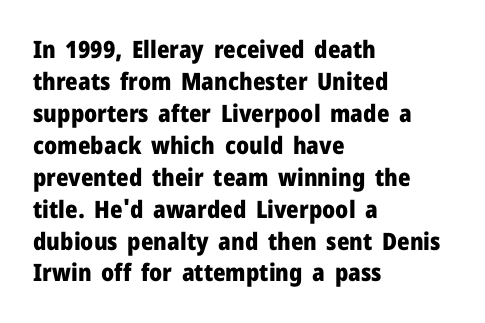
How are the letters spaced? Ordinarily, with no added tracking. Left-aligned paragraph, ragged on the right. The rows are spaced the way most documents space them. The glyphs are unaccompanied by any horizontal stroke below them. Weight check: bold — yes, fully. Ordinary non-slanted type is in use.
